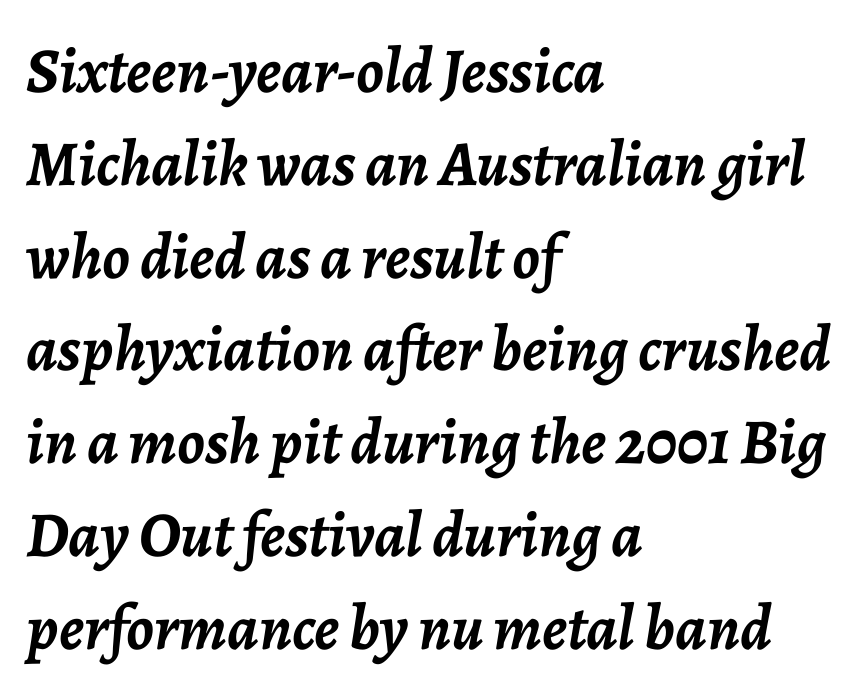
Emphasis by weight is at full strength: bold. An italicized treatment has been applied to the whole sample. Lines of text with bare space underneath. Is the letter spacing exaggerated? No — it looks like the ordinary default. Note the varied advance widths — an 'i' is clearly narrower than an 'm'.
